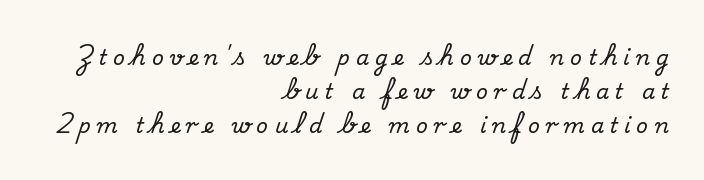
The image shows 21 px text type; set right-aligned, normal line spacing (1.63x), unusually wide letter spacing (+0.29 em), not underlined.
